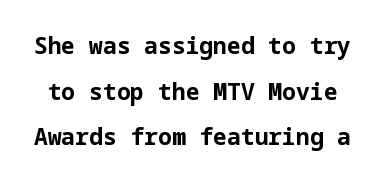
The image shows 23 px bold type, upright; set loose line spacing (1.98x), normal letter spacing, not underlined.
